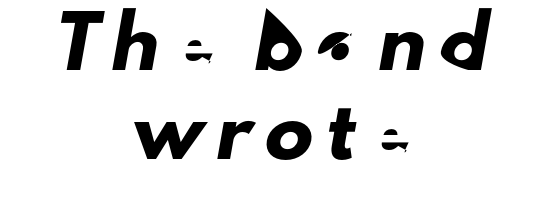
Q: Is the typeface a serif or a sans-serif typeface? A: Sans-serif.
Q: Is the text underlined? A: No.
Q: How is the paragraph aligned? A: Centered.
Q: Is the spacing between letters normal or unusually wide? A: Unusually wide.
Q: Width (condensed, normal, or wide)? A: Normal.
Q: Stroke contrast? A: Low.
Q: x-height? A: Small.
Q: Monospaced? A: No.
